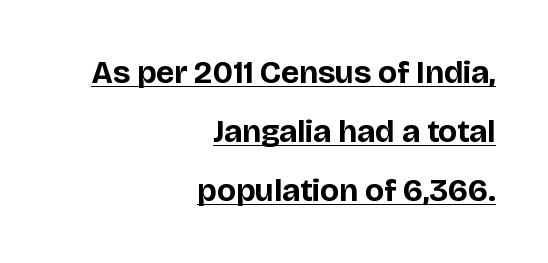
{"serif": "no", "italic": "no", "bold": "yes", "weight": "bold", "width": "normal", "stroke_contrast": "low", "x_height": "large", "monospaced": "no", "underline": "yes", "align": "right", "line_spacing_ratio": 1.84, "letter_spacing": "normal", "letter_spacing_em": 0.0, "glyph_px": 32}
